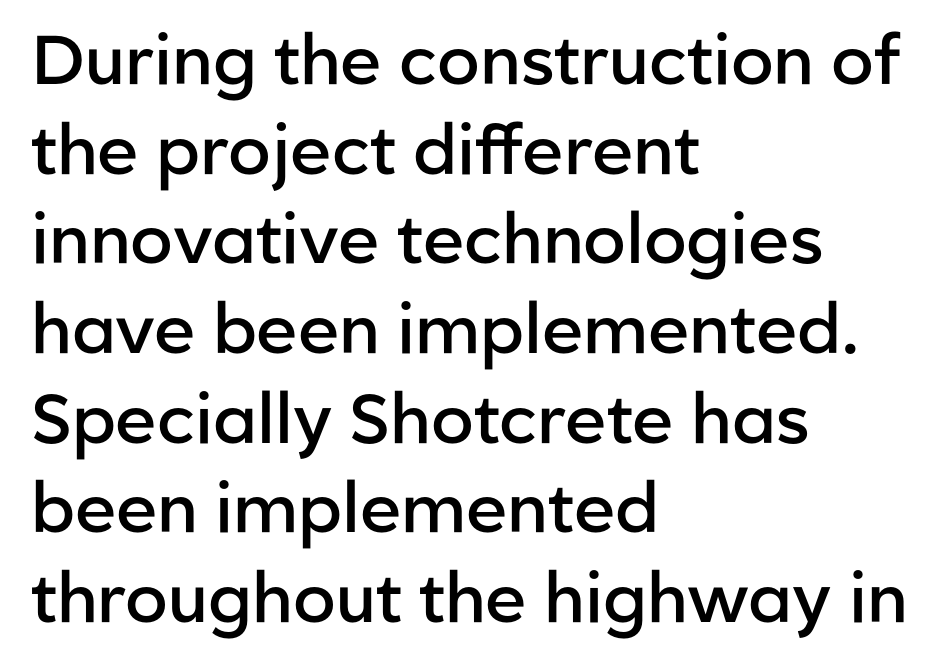
{"serif": "no", "italic": "no", "bold": "semi", "weight": "semibold", "width": "normal", "stroke_contrast": "low", "x_height": "medium", "monospaced": "no", "underline": "no", "align": "left", "line_spacing": "normal", "line_spacing_ratio": 1.3, "letter_spacing": "normal", "letter_spacing_em": 0.0, "glyph_px": 69}
